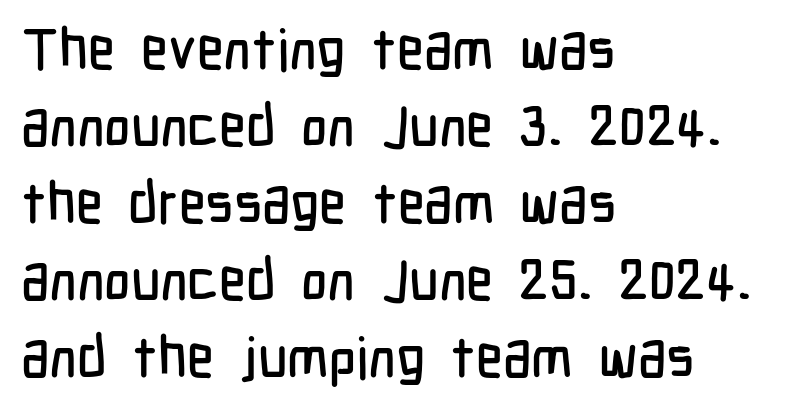
A normal amount of white space separates one row of letters from the next. Italic: no, the glyphs are upright roman. Check the space under the baseline: it is left empty. The rendering uses natural spacing where letterforms have individual widths. A sans-serif font was chosen for this passage.
